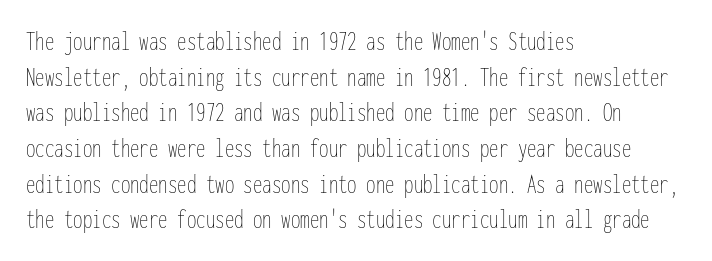
Notice how descenders clear the ascenders below comfortably — that's standard leading. Rule under the text: the space is simply empty. This rendering uses left alignment, leaving the right contour irregular. The type sits square on the baseline with zero lean. The font sits on the lighter half of the weight spectrum, regular included. The gaps between neighbouring characters are ordinary and unremarkable.
